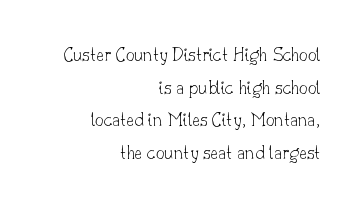
Vertically, the passage feels balanced, rows spaced as you'd expect. No heavy texture on the line: the type isn't bold. The ragged edge is on the left, which tells us the setting is flush right. Tracking value appears to be zero — textbook default spacing. The zone under the glyphs is completely vacant.
